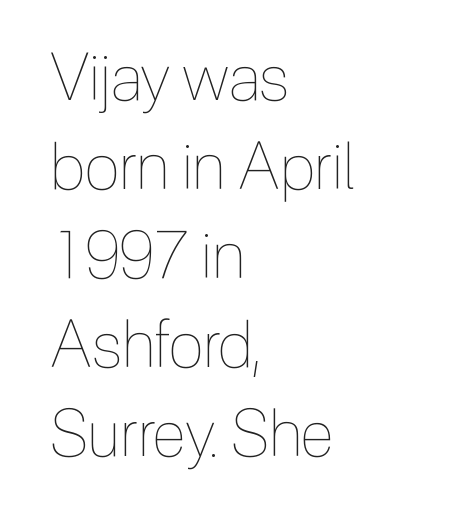
Q: Is the text bold? A: No.
Q: Is the text italic (slanted)? A: No, it is upright.
Q: Is the text underlined? A: No.
Q: How is the paragraph aligned? A: Left-aligned.
Q: Is the spacing between letters normal or unusually wide? A: Normal.
Q: Is the spacing between lines tight, normal or loose? A: Normal.
Q: Width (condensed, normal, or wide)? A: Condensed.
Q: x-height? A: Medium.
Q: Monospaced? A: No.
